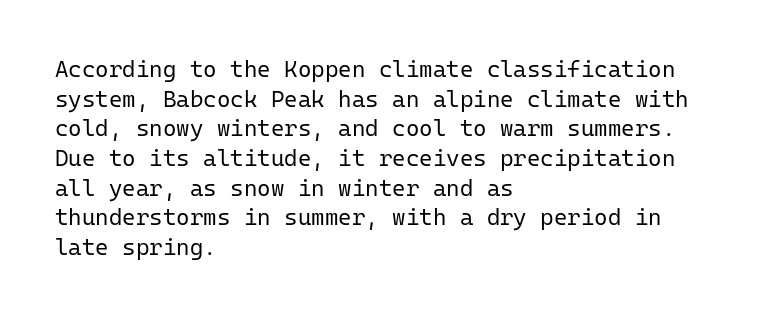
Q: Is the text bold? A: No.
Q: Is the text italic (slanted)? A: No, it is upright.
Q: Is the text underlined? A: No.
Q: How is the paragraph aligned? A: Left-aligned.
Q: Is the spacing between letters normal or unusually wide? A: Normal.
Q: Is the spacing between lines tight, normal or loose? A: Normal.
